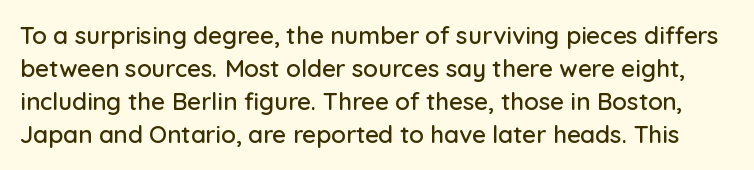
Q: Is the text italic (slanted)? A: No, it is upright.
Q: Is the text underlined? A: No.
Q: Is the spacing between letters normal or unusually wide? A: Normal.
Q: Is the spacing between lines tight, normal or loose? A: Normal.
